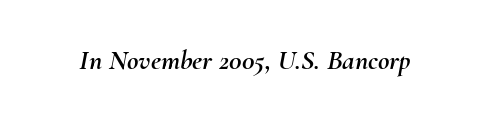
Q: Is the text italic (slanted)? A: Yes, it leans right by about 10 degrees.
Q: Is the text underlined? A: No.
Q: Is the spacing between letters normal or unusually wide? A: Normal.
Q: Width (condensed, normal, or wide)? A: Normal.
Q: Stroke contrast? A: Medium.
Q: x-height? A: Small.
Q: Monospaced? A: No.
